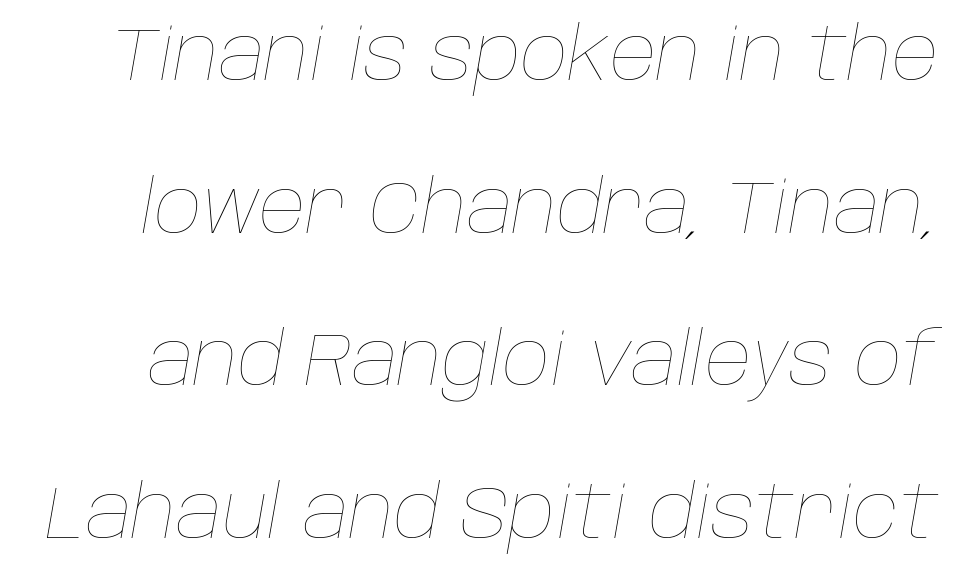
{"italic": "yes", "lean": "right", "slant_degrees": 10, "bold": "no", "weight": "thin", "width": "normal", "stroke_contrast": "low", "x_height": "large", "monospaced": "no", "underline": "no", "line_spacing": "loose", "line_spacing_ratio": 2.09, "letter_spacing": "normal", "letter_spacing_em": 0.0, "glyph_px": 73}
